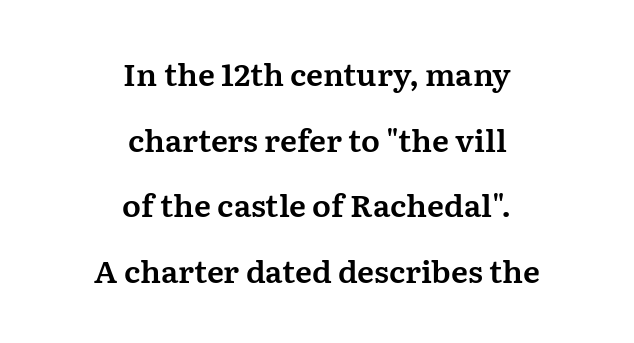
Q: Is the text italic (slanted)? A: No, it is upright.
Q: Is the typeface a serif or a sans-serif typeface? A: Serif.
Q: Is the text underlined? A: No.
Q: How is the paragraph aligned? A: Centered.
Q: Is the spacing between letters normal or unusually wide? A: Normal.
Q: Is the spacing between lines tight, normal or loose? A: Loose.
Q: Width (condensed, normal, or wide)? A: Normal.
Q: Stroke contrast? A: Medium.
Q: x-height? A: Medium.
Q: Monospaced? A: No.
